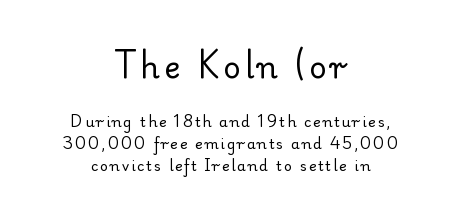
Q: Is the text bold? A: No.
Q: Is the text italic (slanted)? A: No, it is upright.
Q: Is the typeface a serif or a sans-serif typeface? A: Serif.
Q: Is the text underlined? A: No.
Q: How is the paragraph aligned? A: Centered.
Q: Is the spacing between lines tight, normal or loose? A: Normal.
Q: Which block of text is set in a larger size, the first (top) or the second (bottom)? A: The first (top) one.
Q: Width (condensed, normal, or wide)? A: Normal.
Q: Stroke contrast? A: Low.
Q: x-height? A: Small.
Q: Monospaced? A: No.
